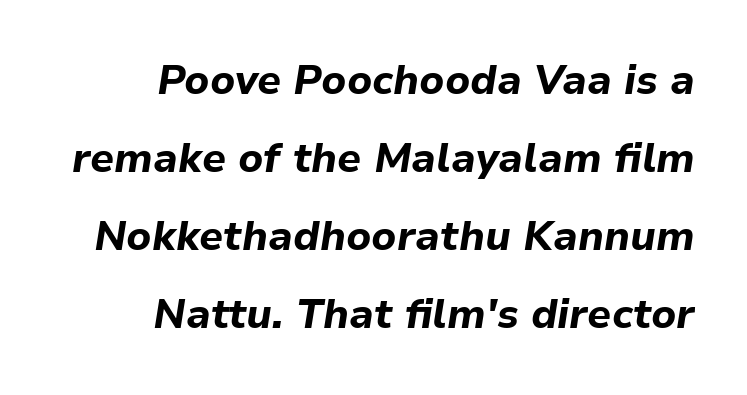
{"italic": "yes", "lean": "right", "slant_degrees": 9, "bold": "yes", "weight": "bold", "width": "normal", "stroke_contrast": "low", "x_height": "medium", "monospaced": "no", "underline": "no", "align": "right", "line_spacing": "loose", "line_spacing_ratio": 1.9, "letter_spacing": "normal", "letter_spacing_em": 0.0, "glyph_px": 41}
